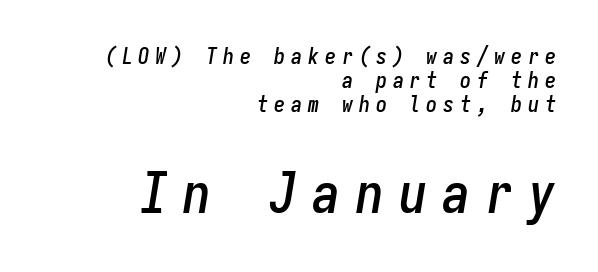
Q: Is the text italic (slanted)? A: Yes, it leans right by about 9 degrees.
Q: Is the text underlined? A: No.
Q: How is the paragraph aligned? A: Right-aligned.
Q: Is the spacing between letters normal or unusually wide? A: Unusually wide.
Q: Is the spacing between lines tight, normal or loose? A: Tight.
Q: Which block of text is set in a larger size, the first (top) or the second (bottom)? A: The second (bottom) one.
Q: Width (condensed, normal, or wide)? A: Condensed.
Q: Stroke contrast? A: Low.
Q: x-height? A: Medium.
Q: Monospaced? A: Yes.
